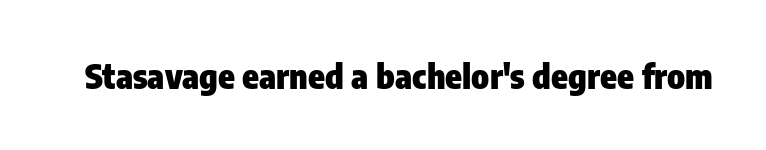
Q: Is the text bold? A: Yes.
Q: Is the text italic (slanted)? A: No, it is upright.
Q: Is the typeface a serif or a sans-serif typeface? A: Sans-serif.
Q: Is the text underlined? A: No.
Q: Is the spacing between letters normal or unusually wide? A: Normal.
Q: Width (condensed, normal, or wide)? A: Condensed.
Q: Stroke contrast? A: Low.
Q: x-height? A: Medium.
Q: Monospaced? A: No.
